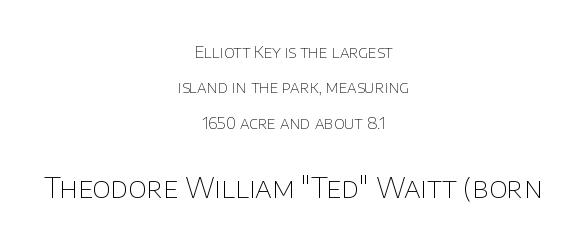
Q: Is the text bold? A: No.
Q: Is the text italic (slanted)? A: No, it is upright.
Q: Is the typeface a serif or a sans-serif typeface? A: Sans-serif.
Q: Is the text underlined? A: No.
Q: How is the paragraph aligned? A: Centered.
Q: Is the spacing between letters normal or unusually wide? A: Normal.
Q: Is the spacing between lines tight, normal or loose? A: Loose.
Q: Which block of text is set in a larger size, the first (top) or the second (bottom)? A: The second (bottom) one.
Q: Width (condensed, normal, or wide)? A: Normal.
Q: Stroke contrast? A: Low.
Q: x-height? A: Large.
Q: Monospaced? A: No.
